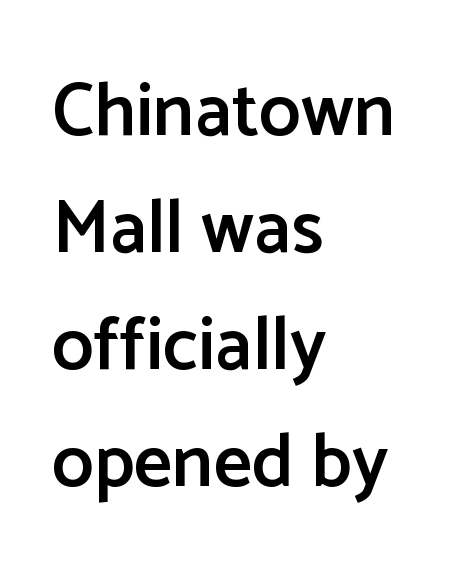
Where is the straight margin? On the left. No word sits above an underline. Do the letters lean? They stand straight. Evenly set lines give the paragraph a standard silhouette.
